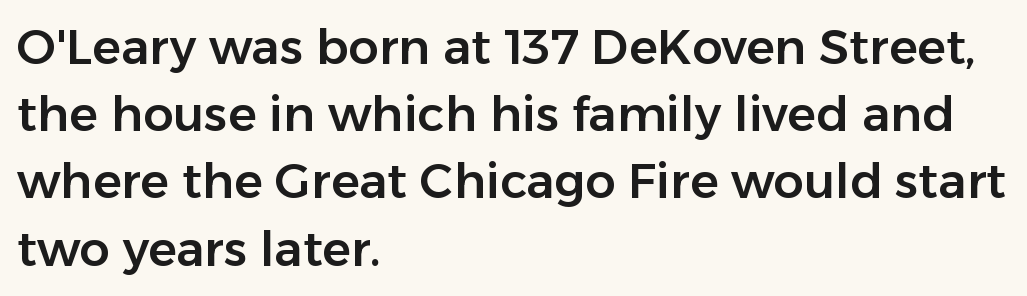
The image shows 48 px sans-serif type, upright; set left-aligned, normal line spacing (1.4x), normal letter spacing, not underlined; low stroke contrast and a medium x-height.
